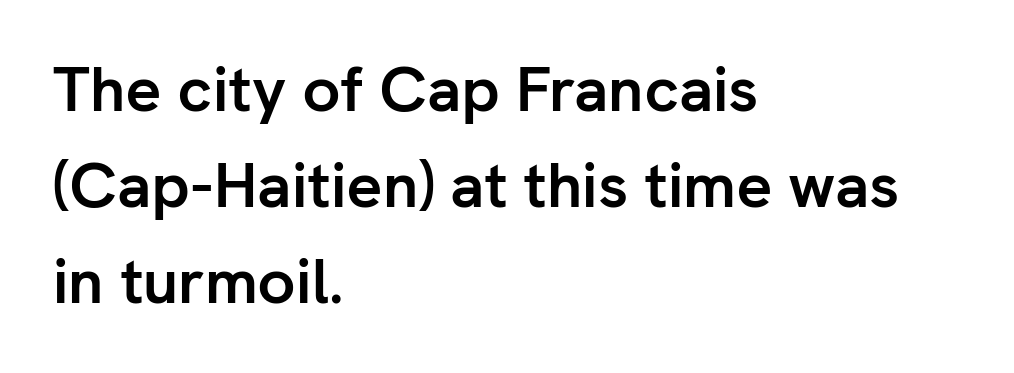
Q: Is the text bold? A: Yes.
Q: Is the text italic (slanted)? A: No, it is upright.
Q: Is the typeface a serif or a sans-serif typeface? A: Sans-serif.
Q: Is the text underlined? A: No.
Q: How is the paragraph aligned? A: Left-aligned.
Q: Is the spacing between letters normal or unusually wide? A: Normal.
Q: Is the spacing between lines tight, normal or loose? A: Normal.
Q: Width (condensed, normal, or wide)? A: Normal.
Q: Stroke contrast? A: Low.
Q: x-height? A: Medium.
Q: Monospaced? A: No.
